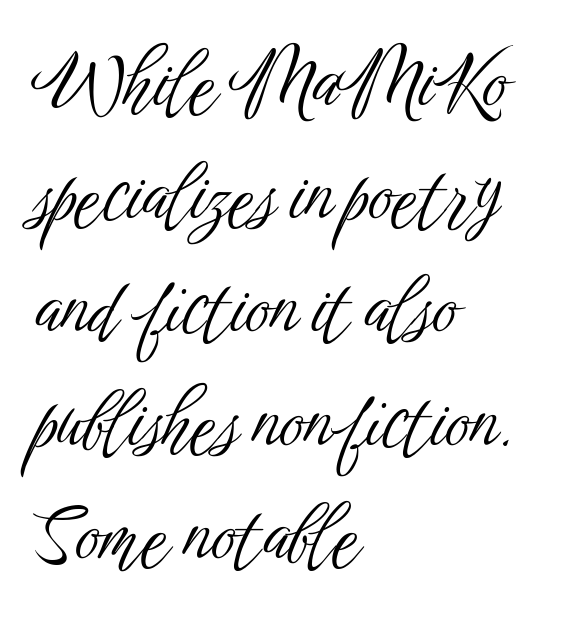
Q: Is the text bold? A: No.
Q: Is the text italic (slanted)? A: Yes.
Q: Is the typeface a serif or a sans-serif typeface? A: Sans-serif.
Q: Is the text underlined? A: No.
Q: How is the paragraph aligned? A: Left-aligned.
Q: Is the spacing between letters normal or unusually wide? A: Normal.
Q: Is the spacing between lines tight, normal or loose? A: Normal.
Q: Width (condensed, normal, or wide)? A: Condensed.
Q: Stroke contrast? A: Low.
Q: x-height? A: Medium.
Q: Monospaced? A: No.
